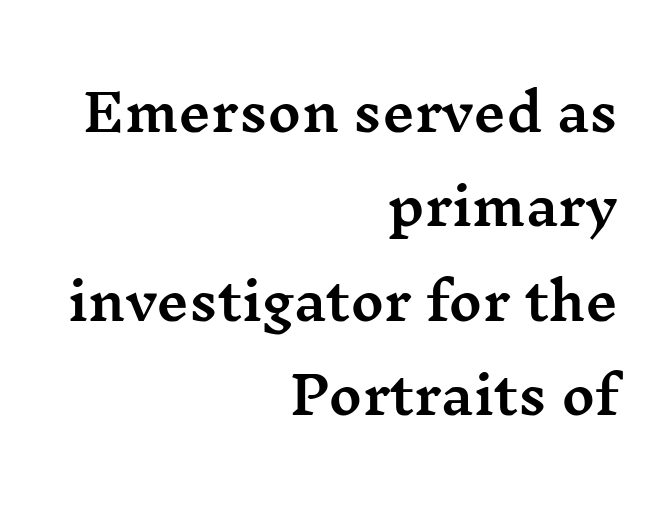
The lines in this sample share a right terminus and differ only in where they begin. Descenders hang freely into open space. What kind of face is this? One with serifs. Looks like regular typesetting: each glyph gets only the width it needs. This sample uses plain, unmodified letter spacing.
